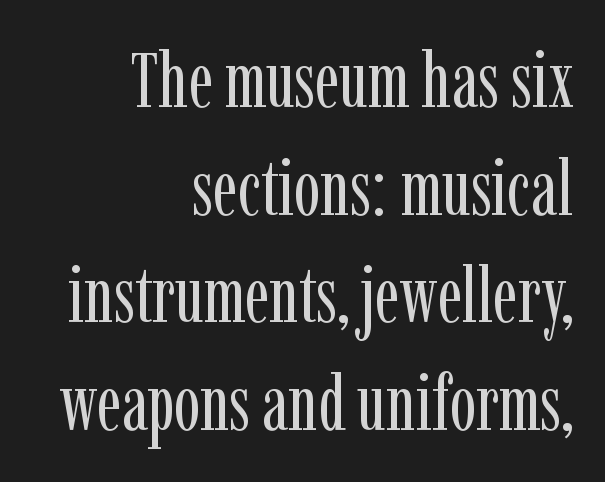
Q: Is the text bold? A: No.
Q: Is the text italic (slanted)? A: No, it is upright.
Q: Is the typeface a serif or a sans-serif typeface? A: Serif.
Q: Is the text underlined? A: No.
Q: How is the paragraph aligned? A: Right-aligned.
Q: Is the spacing between letters normal or unusually wide? A: Normal.
Q: Is the spacing between lines tight, normal or loose? A: Normal.
Q: Width (condensed, normal, or wide)? A: Condensed.
Q: Stroke contrast? A: Low.
Q: x-height? A: Medium.
Q: Monospaced? A: No.
